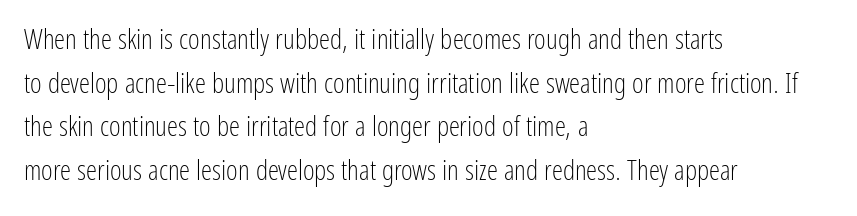
Q: Is the text bold? A: No.
Q: Is the text italic (slanted)? A: No, it is upright.
Q: Is the typeface a serif or a sans-serif typeface? A: Sans-serif.
Q: Is the text underlined? A: No.
Q: How is the paragraph aligned? A: Left-aligned.
Q: Is the spacing between letters normal or unusually wide? A: Normal.
Q: Is the spacing between lines tight, normal or loose? A: Normal.
Q: Width (condensed, normal, or wide)? A: Condensed.
Q: Stroke contrast? A: Low.
Q: x-height? A: Medium.
Q: Monospaced? A: No.
